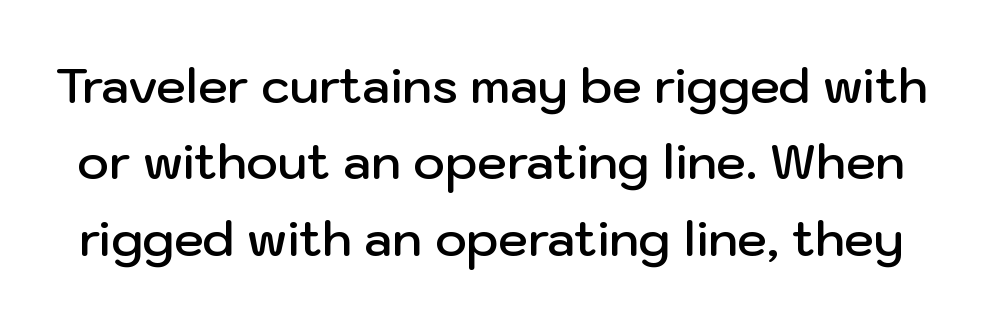
The image shows 48 px semibold sans-serif type, upright; set normal line spacing (1.59x), normal letter spacing, not underlined; low stroke contrast and a medium x-height.
